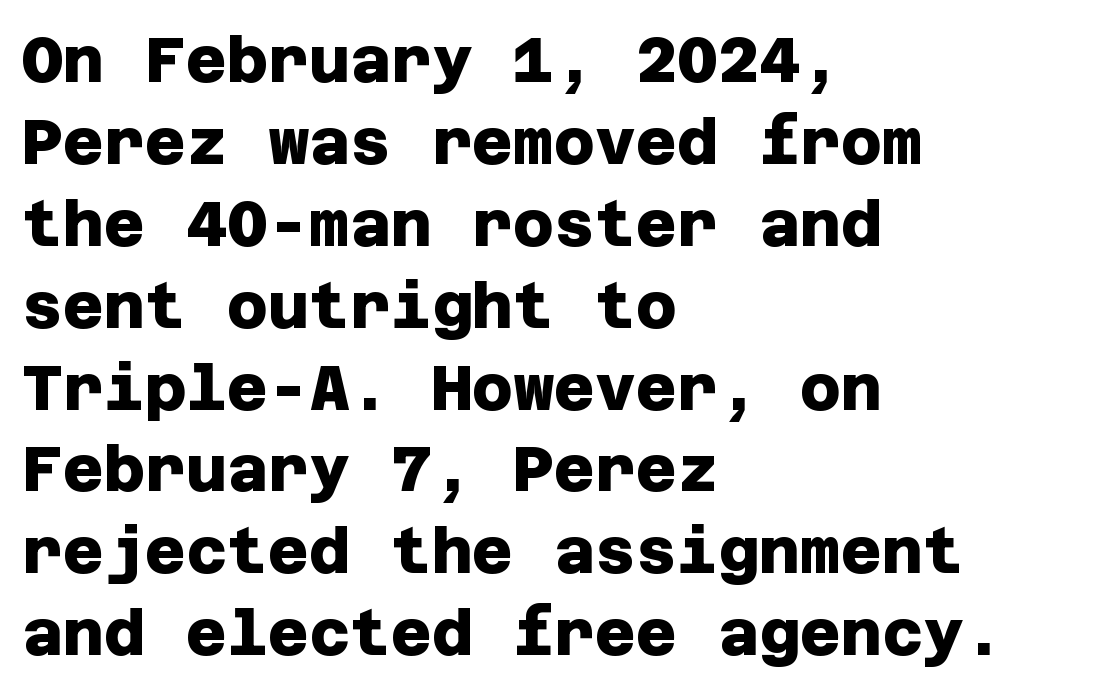
These lines stack with their left ends in a neat column. Typesetter's note: full bold, strokes at maximum text heaviness. Type without underlining. Notice how descenders clear the ascenders below comfortably — that's standard leading. Observe the ordinary spacing: letters are neighbours, not strangers.
